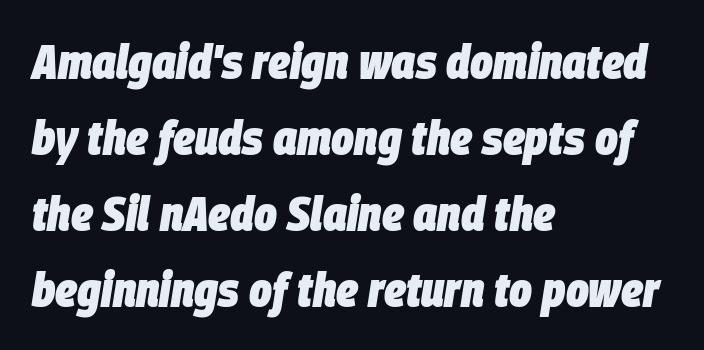
The image shows 48 px heavy, condensed type, italic (leaning right); set left-aligned, normal line spacing (1.58x), normal letter spacing, not underlined; low stroke contrast and a large x-height.
